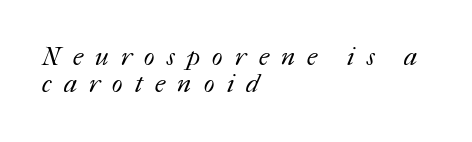
The image shows 25 px text type; set left-aligned, tight line spacing (1.09x), unusually wide letter spacing (+0.49 em), not underlined.
